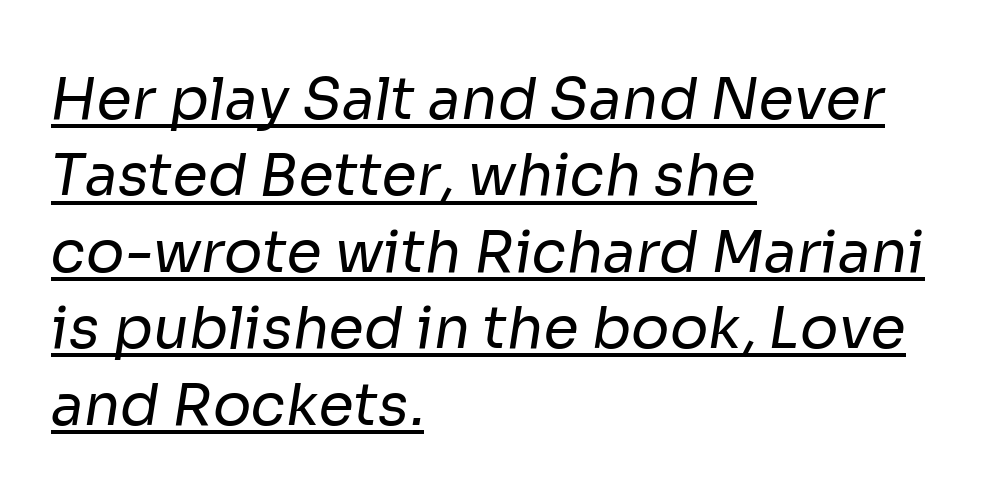
The image shows 57 px regular-weight sans-serif type; set left-aligned, normal line spacing (1.34x), normal letter spacing, underlined; low stroke contrast and a medium x-height.
